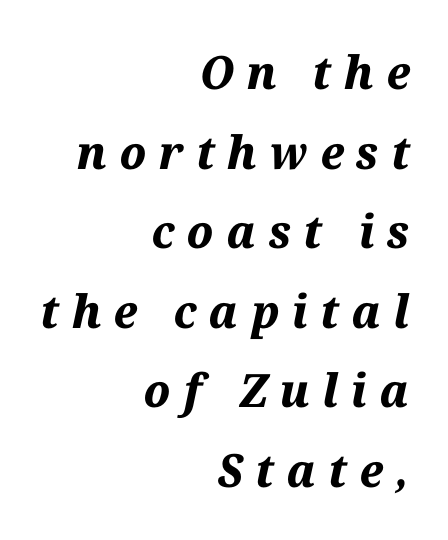
Q: Is the text bold? A: Yes.
Q: Is the text italic (slanted)? A: Yes, it leans right by about 12 degrees.
Q: Is the text underlined? A: No.
Q: How is the paragraph aligned? A: Right-aligned.
Q: Is the spacing between letters normal or unusually wide? A: Unusually wide.
Q: Width (condensed, normal, or wide)? A: Normal.
Q: Stroke contrast? A: Medium.
Q: x-height? A: Medium.
Q: Monospaced? A: No.
